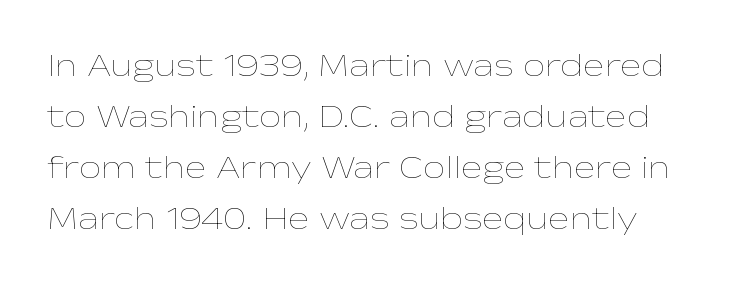
The image shows 32 px thin, wide type, upright; set normal line spacing (1.59x), normal letter spacing, not underlined; low stroke contrast and a medium x-height.
